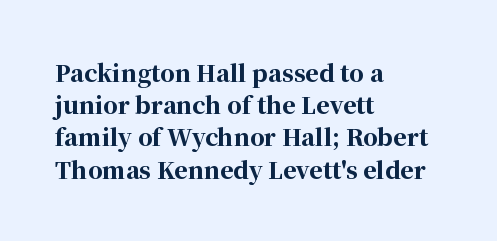
Teacher's note: observe the even left margin — that is flush-left alignment. Tracking here is standard; glyphs follow each other at the usual distance. Horizontal bands of white between lines are of average thickness. Is the type bold? Yes — the strokes are clearly thick and heavy. This is the regular roman posture of the typeface.
